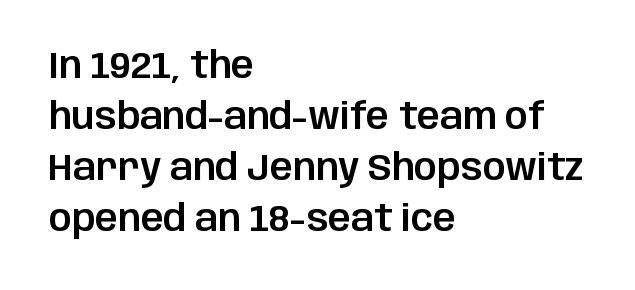
Examine the stroke ends and you'll find no serifs. Unlike italic type, these characters show no tilt at all. The horizontal fit of the characters is conventional and even. The zone under the glyphs is completely vacant. The typesetter chose a ragged-right arrangement here.
